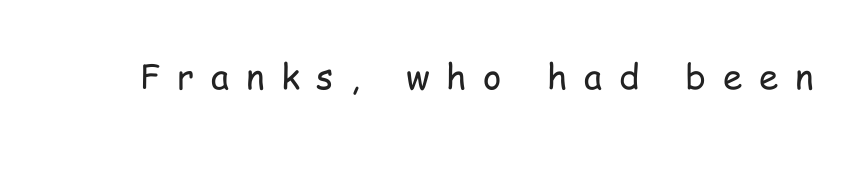
Bold? No — there's no thickening of the strokes. Is there any slant? The stems are plumb. What kind of face is this? One without serifs — a sans. Each word looks stretched out because of the extra space between its letters. Varying glyph widths throughout — classic text-font behaviour. Each row of text sits above clean, open space.
